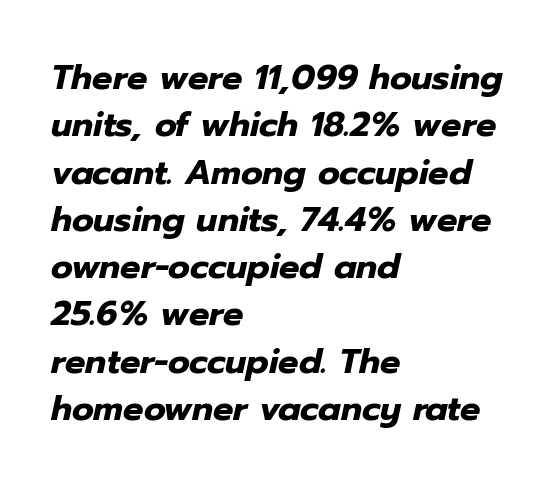
The image shows 34 px heavy type, italic (leaning right); set left-aligned, normal line spacing (1.39x), normal letter spacing, not underlined; low stroke contrast and a medium x-height.
